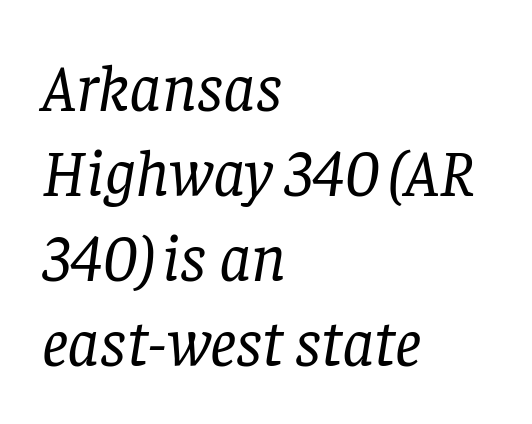
The image shows 66 px regular-weight serif type, italic (leaning right); set left-aligned, normal line spacing (1.29x), normal letter spacing, not underlined; low stroke contrast and a large x-height.
